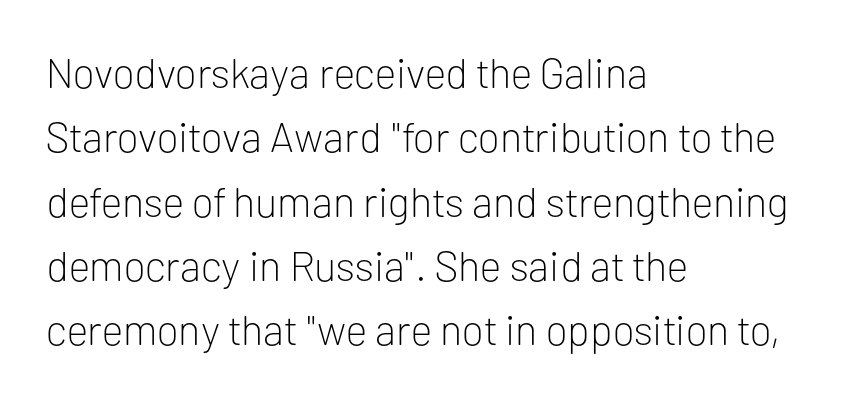
{"serif": "no", "italic": "no", "bold": "no", "weight": "light", "width": "normal", "stroke_contrast": "low", "x_height": "medium", "monospaced": "no", "underline": "no", "align": "left", "line_spacing": "normal", "line_spacing_ratio": 1.53, "letter_spacing": "normal", "letter_spacing_em": 0.0, "glyph_px": 42}
